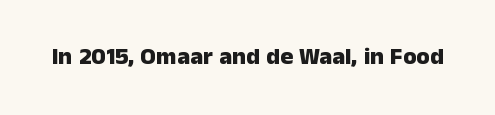
The image shows 24 px bold type, upright; set normal letter spacing, not underlined.
